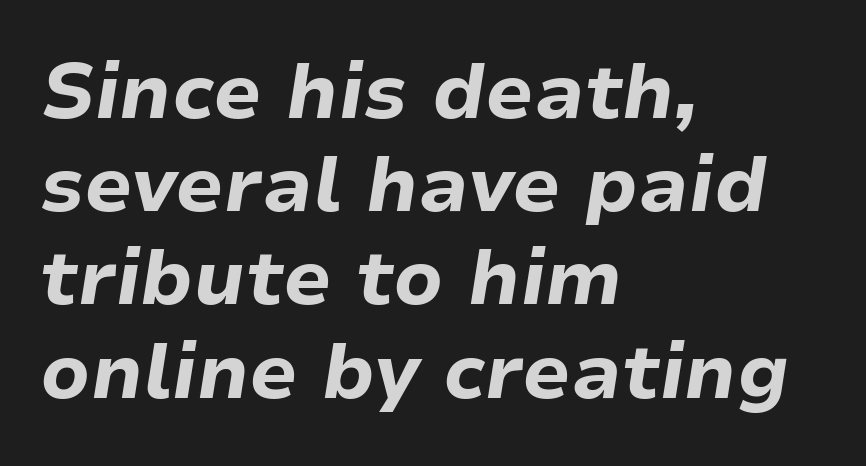
{"italic": "yes", "lean": "right", "slant_degrees": 9, "bold": "yes", "weight": "bold", "width": "normal", "stroke_contrast": "low", "x_height": "medium", "monospaced": "no", "underline": "no", "align": "left", "line_spacing_ratio": 1.21, "letter_spacing": "normal", "letter_spacing_em": 0.0, "glyph_px": 77}
